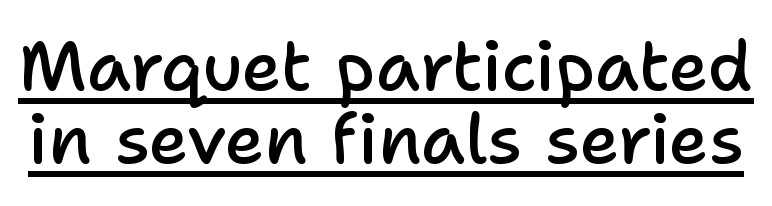
{"serif": "no", "italic": "no", "bold": "semi", "weight": "semibold", "width": "normal", "stroke_contrast": "low", "x_height": "medium", "monospaced": "no", "underline": "yes", "line_spacing": "tight", "line_spacing_ratio": 1.06, "letter_spacing": "normal", "letter_spacing_em": 0.0, "glyph_px": 69}
